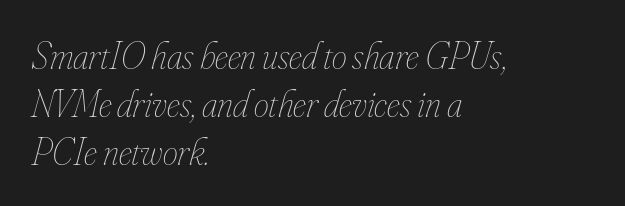
The image shows 38 px thin, condensed type, italic (leaning right); set left-aligned, normal line spacing (1.26x), normal letter spacing, not underlined; low stroke contrast and a small x-height.
